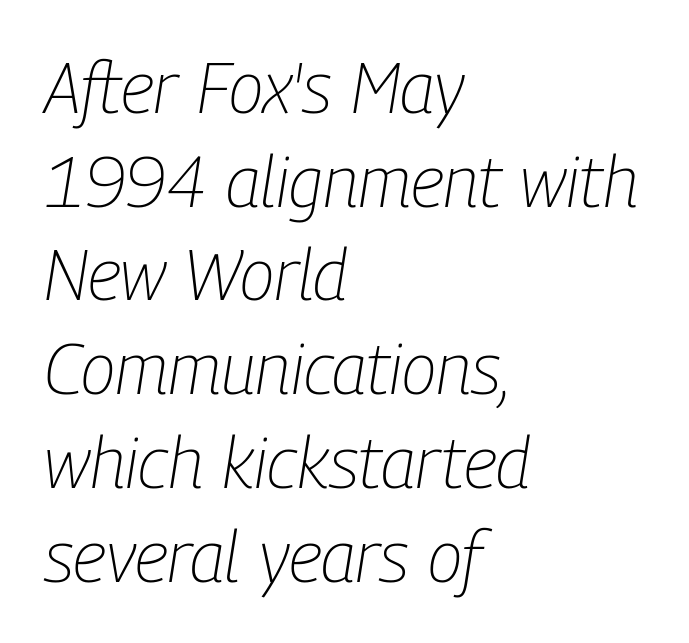
The image shows 71 px light, condensed type, italic (leaning right); set left-aligned, normal line spacing (1.32x), normal letter spacing, not underlined; low stroke contrast and a medium x-height.
